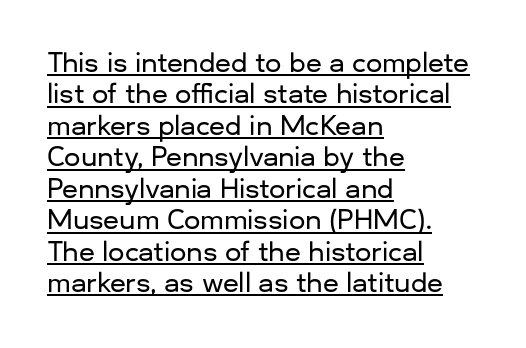
Q: Is the text italic (slanted)? A: No, it is upright.
Q: Is the text underlined? A: Yes.
Q: How is the paragraph aligned? A: Left-aligned.
Q: Is the spacing between letters normal or unusually wide? A: Normal.
